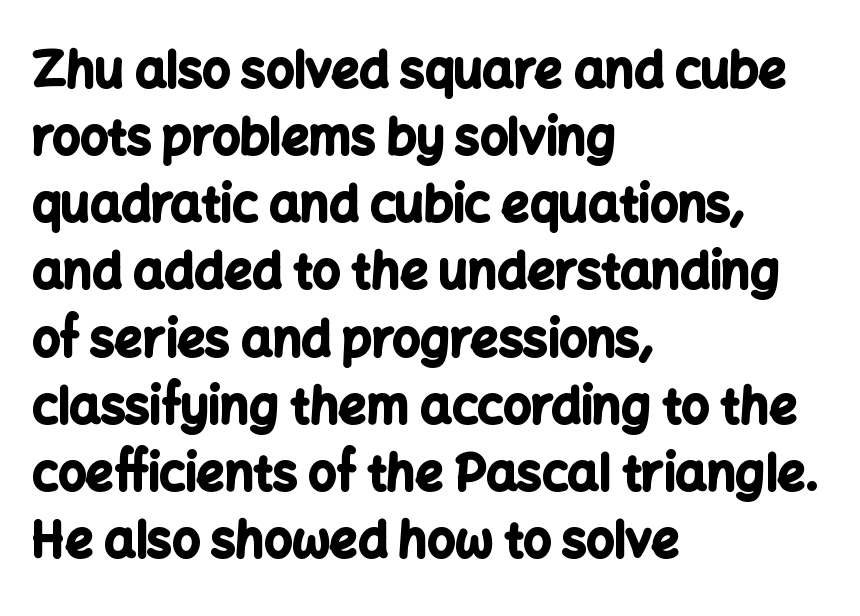
{"serif": "no", "italic": "no", "bold": "yes", "weight": "bold", "width": "normal", "stroke_contrast": "low", "x_height": "medium", "monospaced": "no", "underline": "no", "align": "left", "line_spacing": "normal", "line_spacing_ratio": 1.37, "letter_spacing": "normal", "letter_spacing_em": 0.0, "glyph_px": 49}
